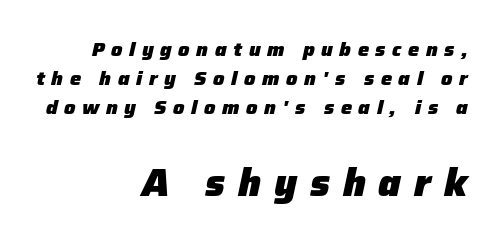
The sample has been set heavy, in full bold. You could not count columns in this text — the font is proportionally spaced. The following chunk of copy outweighs the initial chunk in type size. This rendering features lettering with no underline.
